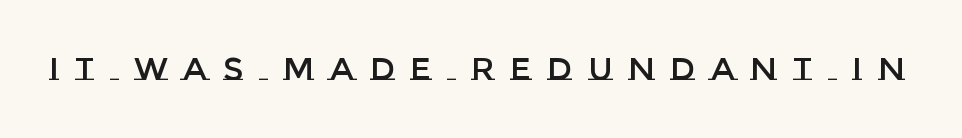
The area under the type is left untouched. Spacing between characters has been opened up far beyond the box default. The typography opts for an upright posture over an oblique one. Looks like regular typesetting: each glyph gets only the width it needs.
